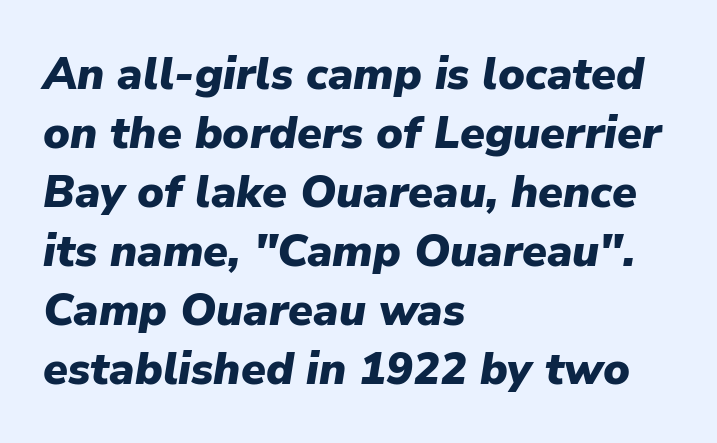
Note the varied advance widths — an 'i' is clearly narrower than an 'm'. Rows of type keep a routine distance in the vertical direction. The face used here is rendered with its standard letterfit. These lines stack with their left ends in a neat column. Tall strokes in this sample are angled rather than plumb. Plain, unruled lines of type.
